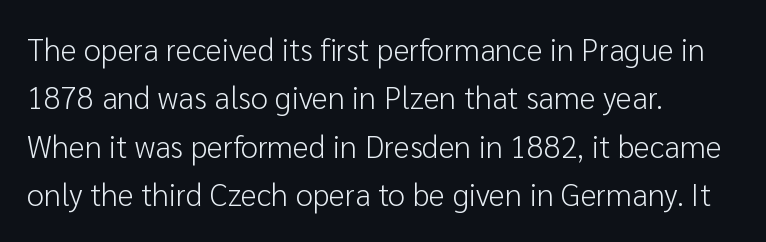
{"serif": "no", "italic": "no", "bold": "no", "weight": "light", "width": "normal", "stroke_contrast": "low", "x_height": "medium", "monospaced": "no", "underline": "no", "align": "left", "line_spacing": "normal", "line_spacing_ratio": 1.56, "letter_spacing": "normal", "letter_spacing_em": 0.0, "glyph_px": 31}
